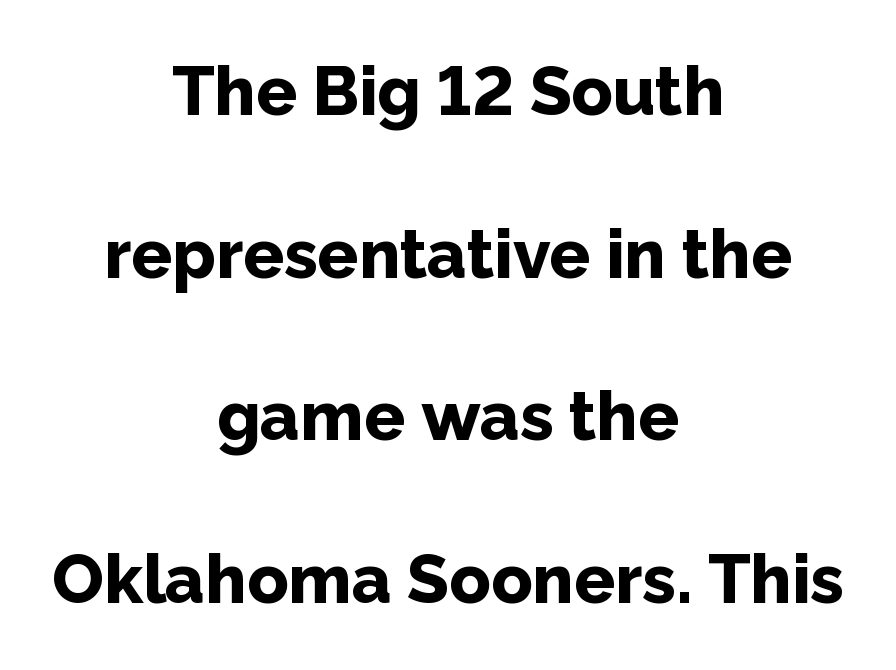
Centered paragraph, ragged on both sides. Lines of text with bare space underneath. Heavy, bold letterforms. The face used here is proportionally spaced, like ordinary book or web type.
